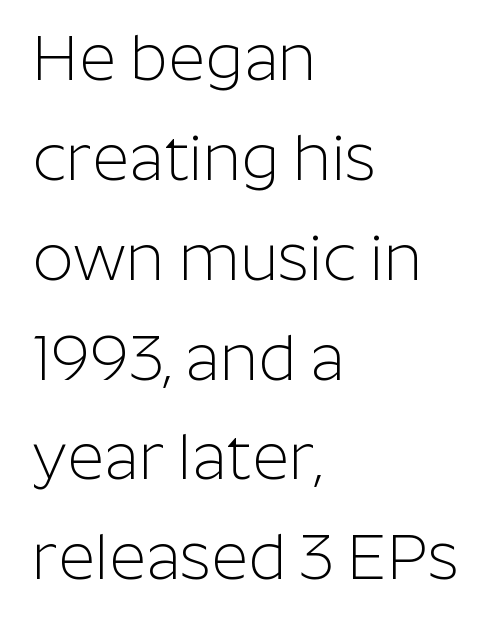
{"serif": "no", "italic": "no", "bold": "no", "weight": "light", "width": "normal", "stroke_contrast": "low", "x_height": "medium", "monospaced": "no", "underline": "no", "align": "left", "line_spacing": "normal", "line_spacing_ratio": 1.56, "letter_spacing": "normal", "letter_spacing_em": 0.0, "glyph_px": 64}
